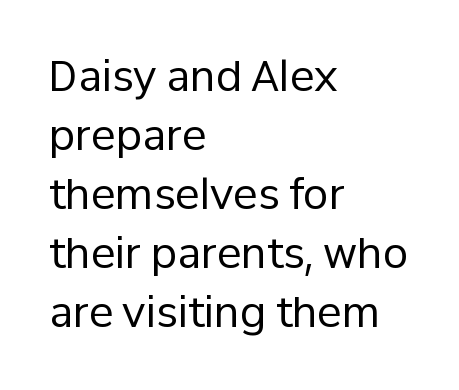
The image shows 41 px regular-weight sans-serif type, upright; set left-aligned, normal line spacing (1.44x), normal letter spacing, not underlined; low stroke contrast and a medium x-height.
